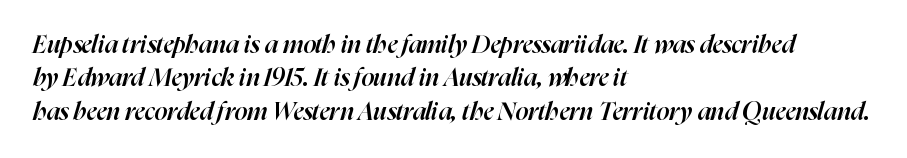
The image shows 25 px text type, italic (leaning right); set left-aligned, normal line spacing (1.34x), normal letter spacing, not underlined.
